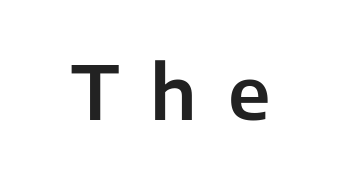
Underlining? Definitely not there. Spacing verdict: proportional, widths tailored to each character. Every character sits straight up, as roman type does. Display-style spreading of the glyphs; the letterfit is very open.
